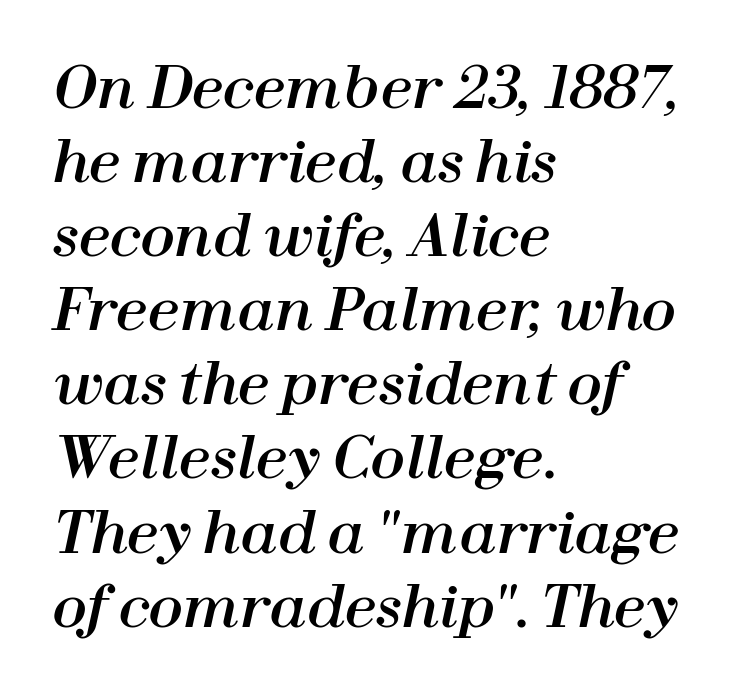
The image shows 57 px text type, italic (leaning right); set left-aligned, normal line spacing (1.3x), normal letter spacing, not underlined; high stroke contrast and a medium x-height.
